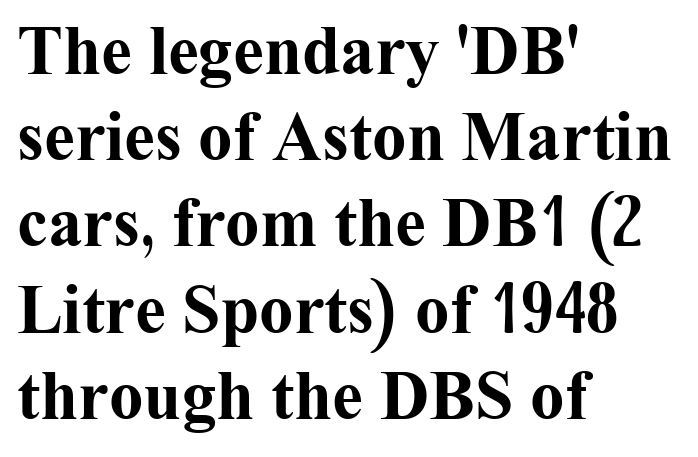
Q: Is the text bold? A: Yes.
Q: Is the text italic (slanted)? A: No, it is upright.
Q: Is the typeface a serif or a sans-serif typeface? A: Serif.
Q: Is the text underlined? A: No.
Q: How is the paragraph aligned? A: Left-aligned.
Q: Is the spacing between letters normal or unusually wide? A: Normal.
Q: Is the spacing between lines tight, normal or loose? A: Normal.
Q: Width (condensed, normal, or wide)? A: Normal.
Q: Stroke contrast? A: Medium.
Q: x-height? A: Medium.
Q: Monospaced? A: No.
